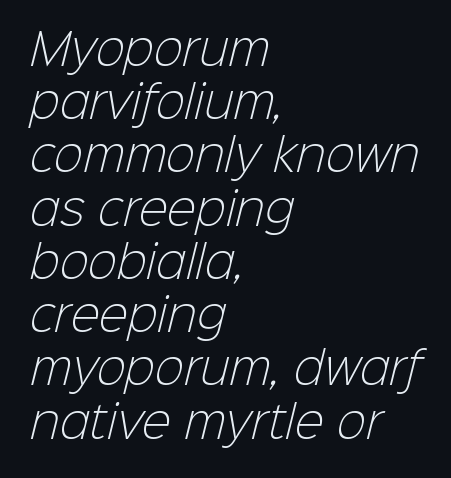
The image shows 44 px light sans-serif type; set left-aligned, line spacing 1.21x, normal letter spacing, not underlined; low stroke contrast and a medium x-height.
